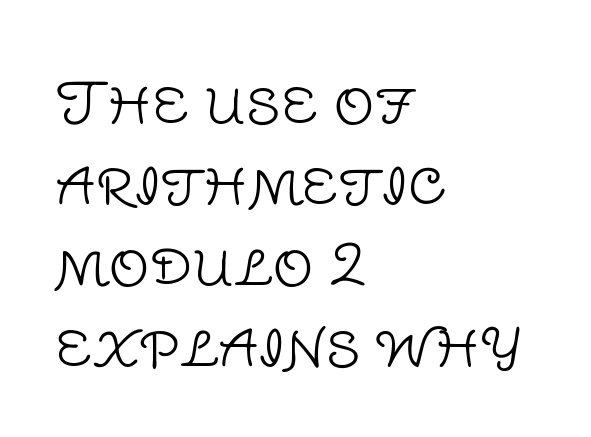
Q: Is the text bold? A: No.
Q: Is the text italic (slanted)? A: Yes.
Q: Is the typeface a serif or a sans-serif typeface? A: Sans-serif.
Q: Is the text underlined? A: No.
Q: How is the paragraph aligned? A: Left-aligned.
Q: Is the spacing between letters normal or unusually wide? A: Normal.
Q: Is the spacing between lines tight, normal or loose? A: Normal.
Q: Width (condensed, normal, or wide)? A: Normal.
Q: Stroke contrast? A: Low.
Q: x-height? A: Large.
Q: Monospaced? A: No.
